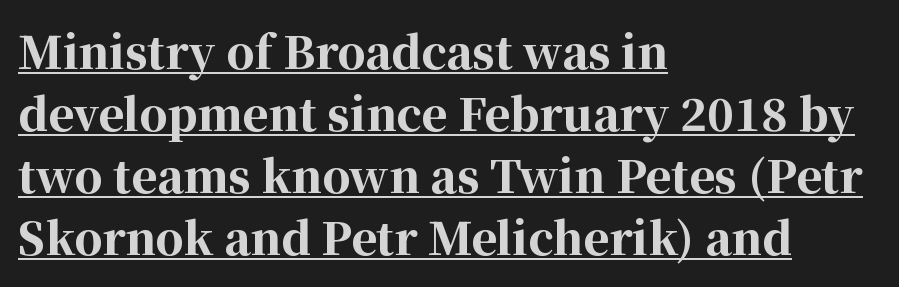
The letters stand straight up with perfectly vertical stems. Line spacing here is normal. Classification — serif. Each line of the rendering has a horizontal stroke beneath the glyphs. You could not count columns in this text — the font is proportionally spaced. The passage shown has conventional tracking throughout.
